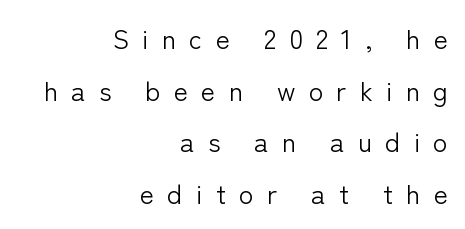
The image shows 27 px text type, upright; set right-aligned, loose line spacing (1.91x), unusually wide letter spacing (+0.49 em), not underlined.
